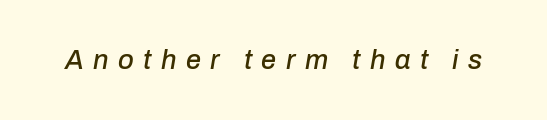
Q: Is the text italic (slanted)? A: Yes, it leans right by about 10 degrees.
Q: Is the text underlined? A: No.
Q: Is the spacing between letters normal or unusually wide? A: Unusually wide.
